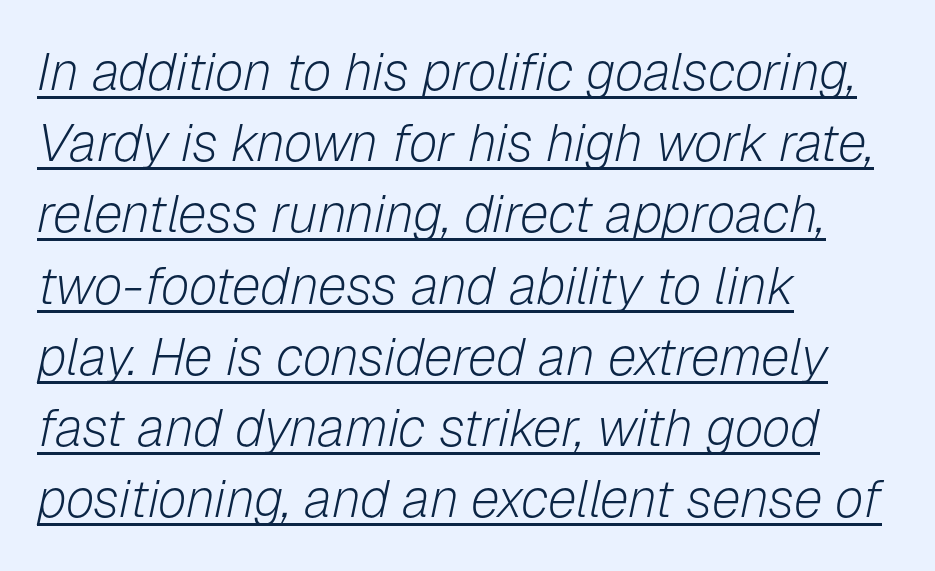
Q: Is the text bold? A: No.
Q: Is the text italic (slanted)? A: Yes, it leans right by about 12 degrees.
Q: Is the text underlined? A: Yes.
Q: How is the paragraph aligned? A: Left-aligned.
Q: Is the spacing between letters normal or unusually wide? A: Normal.
Q: Is the spacing between lines tight, normal or loose? A: Normal.
Q: Width (condensed, normal, or wide)? A: Normal.
Q: Stroke contrast? A: Low.
Q: x-height? A: Medium.
Q: Monospaced? A: No.
